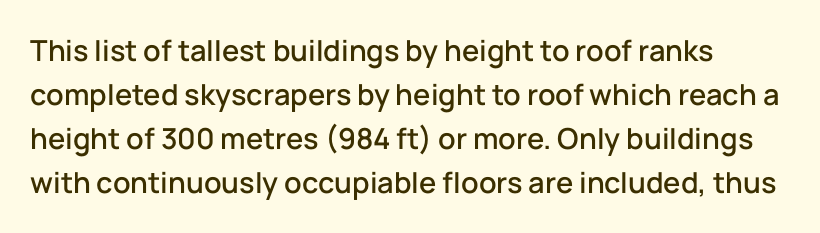
Q: Is the text italic (slanted)? A: No, it is upright.
Q: Is the typeface a serif or a sans-serif typeface? A: Sans-serif.
Q: Is the text underlined? A: No.
Q: How is the paragraph aligned? A: Left-aligned.
Q: Is the spacing between letters normal or unusually wide? A: Normal.
Q: Is the spacing between lines tight, normal or loose? A: Normal.
Q: Width (condensed, normal, or wide)? A: Normal.
Q: Stroke contrast? A: Low.
Q: x-height? A: Medium.
Q: Monospaced? A: No.
